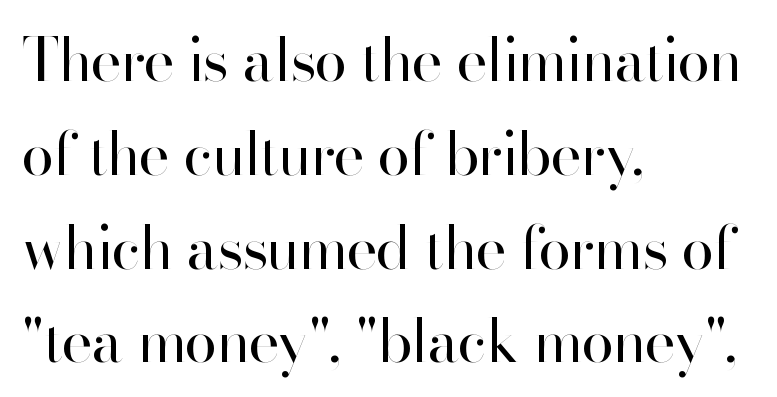
The image shows 59 px regular-weight sans-serif type, upright; set left-aligned, normal line spacing (1.59x), normal letter spacing, not underlined; high stroke contrast and a small x-height.
